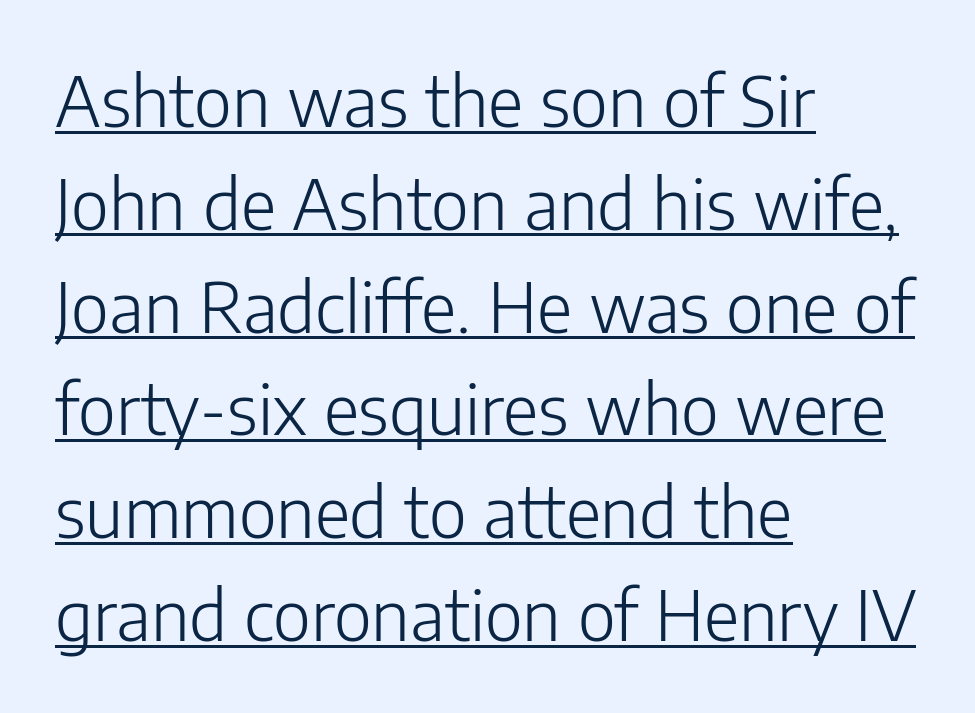
The specimen reads as upright at a glance. The type family on display is of the sans-serif kind. The gaps between neighbouring characters are ordinary and unremarkable. The rendering uses natural spacing where letterforms have individual widths.
